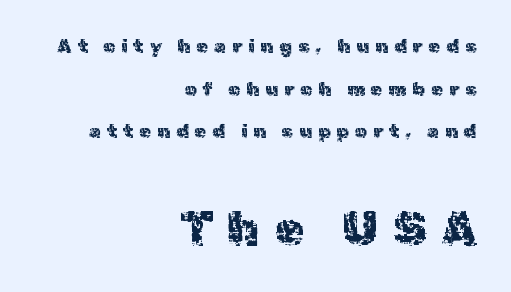
{"serif": "no", "italic": "no", "width": "normal", "x_height": "medium", "monospaced": "no", "underline": "no", "align": "right", "line_spacing": "loose", "line_spacing_ratio": 2.25, "letter_spacing": "wide", "letter_spacing_em": 0.32, "larger_block": "second", "size_ratio": 2.47, "glyph_px": 47}
